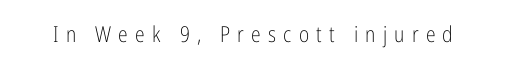
Q: Is the text bold? A: No.
Q: Is the text italic (slanted)? A: No, it is upright.
Q: Is the text underlined? A: No.
Q: Is the spacing between letters normal or unusually wide? A: Unusually wide.
